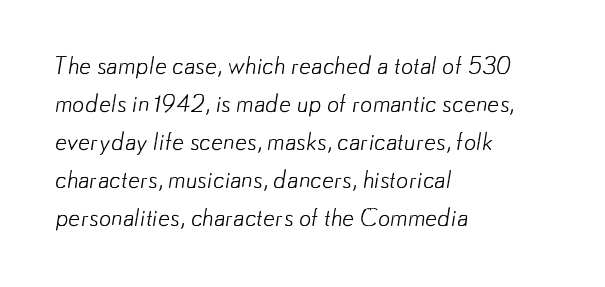
{"bold": "no", "underline": "no", "align": "left", "line_spacing": "normal", "line_spacing_ratio": 1.58, "letter_spacing": "normal", "letter_spacing_em": 0.0, "glyph_px": 24}
